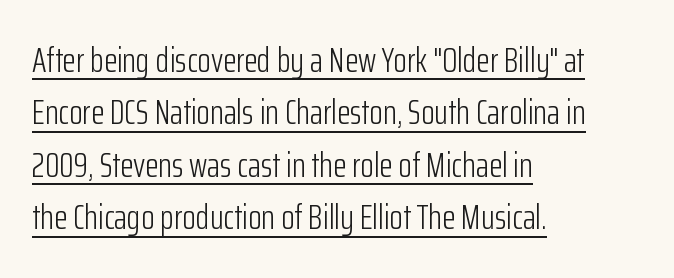
{"serif": "no", "italic": "no", "bold": "no", "weight": "light", "width": "condensed", "stroke_contrast": "low", "x_height": "medium", "monospaced": "no", "underline": "yes", "align": "left", "line_spacing": "normal", "line_spacing_ratio": 1.5, "letter_spacing": "normal", "letter_spacing_em": 0.0, "glyph_px": 35}
